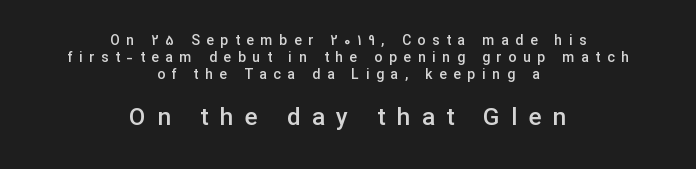
The image shows 24 px text type, upright; set centered, line spacing 1.22x, unusually wide letter spacing (+0.48 em), not underlined; the second (bottom) block is 1.71x larger.
